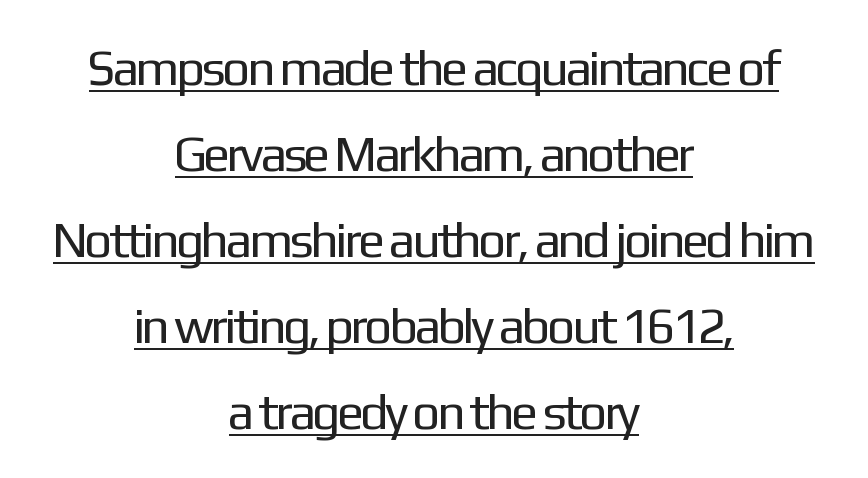
The lettering holds an erect, upright posture throughout. The typesetter has applied underlining to the passage shown. One-word summary of the alignment: center. The designer went with a sans here, leaving each stem footless. Is this a heavy cut? Hardly; it is regular or lighter. This sample has the flowing, uneven cadence of proportional lettering.
